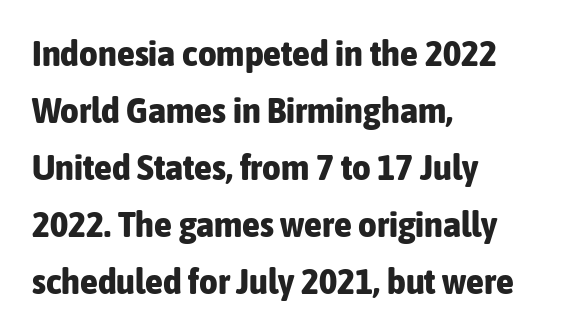
Q: Is the text bold? A: Yes.
Q: Is the text italic (slanted)? A: No, it is upright.
Q: Is the typeface a serif or a sans-serif typeface? A: Sans-serif.
Q: Is the text underlined? A: No.
Q: How is the paragraph aligned? A: Left-aligned.
Q: Is the spacing between letters normal or unusually wide? A: Normal.
Q: Is the spacing between lines tight, normal or loose? A: Normal.
Q: Width (condensed, normal, or wide)? A: Condensed.
Q: Stroke contrast? A: Low.
Q: x-height? A: Medium.
Q: Monospaced? A: No.
